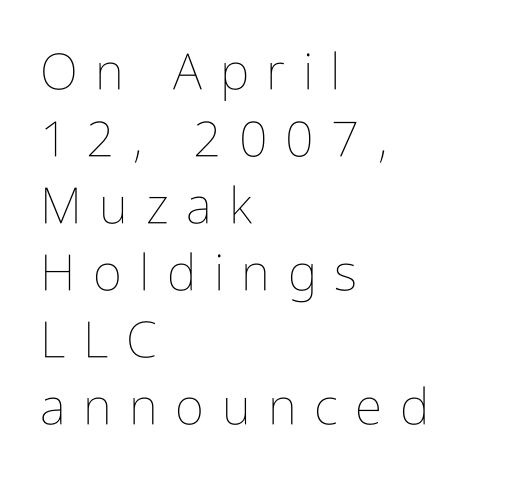
Q: Is the text bold? A: No.
Q: Is the text italic (slanted)? A: No, it is upright.
Q: Is the text underlined? A: No.
Q: How is the paragraph aligned? A: Left-aligned.
Q: Is the spacing between letters normal or unusually wide? A: Unusually wide.
Q: Is the spacing between lines tight, normal or loose? A: Normal.
Q: Width (condensed, normal, or wide)? A: Condensed.
Q: Stroke contrast? A: Low.
Q: x-height? A: Medium.
Q: Monospaced? A: No.
